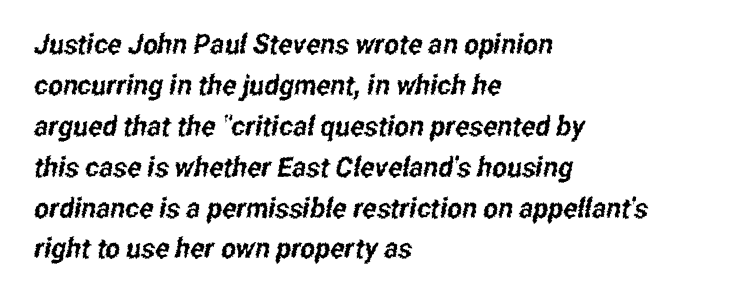
The image shows 28 px condensed sans-serif type; set left-aligned, normal line spacing (1.46x), normal letter spacing, not underlined; low stroke contrast and a medium x-height.
